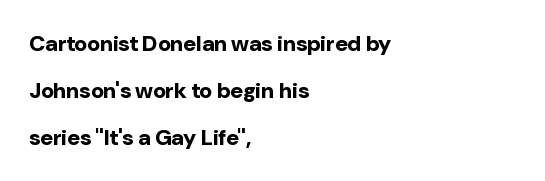
These lines are set flush left with a ragged right edge. One glance says open: line gaps are wider than usual. If you drew a line through each stem, it would be perfectly vertical. Letter spacing: default. Caption: bold face, heavy strokes.
